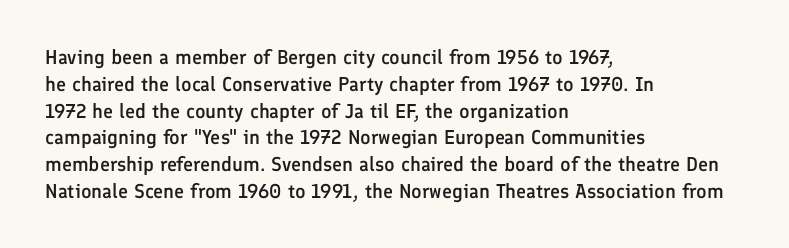
This is roman type, the default non-slanted kind. Check under the words: just untouched page. The passage shown is semibold, sitting just below true bold. Compared with typical paragraphs, the rows here are spaced about the same. In CSS terms this would be text-align: left.
